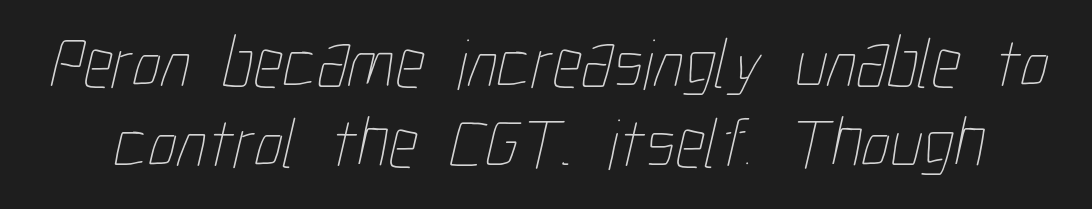
Q: Is the text bold? A: No.
Q: Is the text underlined? A: No.
Q: Is the spacing between letters normal or unusually wide? A: Normal.
Q: Is the spacing between lines tight, normal or loose? A: Tight.
Q: Width (condensed, normal, or wide)? A: Condensed.
Q: Stroke contrast? A: Low.
Q: x-height? A: Medium.
Q: Monospaced? A: No.
